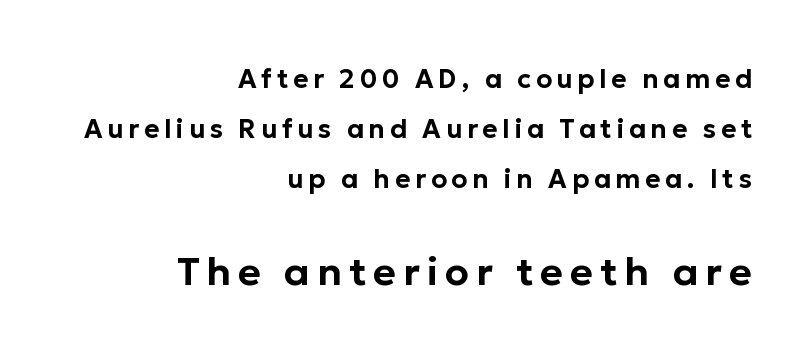
{"serif": "no", "italic": "no", "width": "normal", "stroke_contrast": "low", "x_height": "medium", "monospaced": "no", "underline": "no", "align": "right", "line_spacing": "loose", "line_spacing_ratio": 1.92, "larger_block": "second", "size_ratio": 1.5, "glyph_px": 39}
